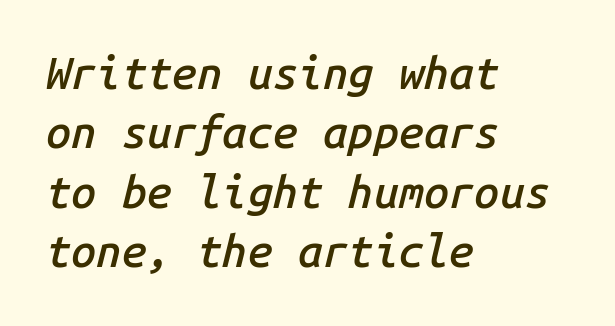
{"italic": "yes", "lean": "right", "slant_degrees": 14, "bold": "semi", "weight": "semibold", "width": "normal", "stroke_contrast": "low", "x_height": "medium", "monospaced": "yes", "underline": "no", "align": "left", "line_spacing": "normal", "line_spacing_ratio": 1.32, "letter_spacing": "normal", "letter_spacing_em": 0.0, "glyph_px": 45}
